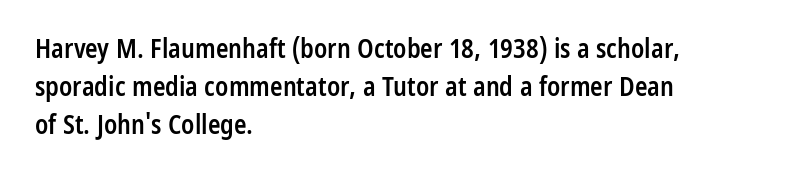
The image shows 26 px text type, upright; set left-aligned, normal line spacing (1.46x), normal letter spacing, not underlined.
